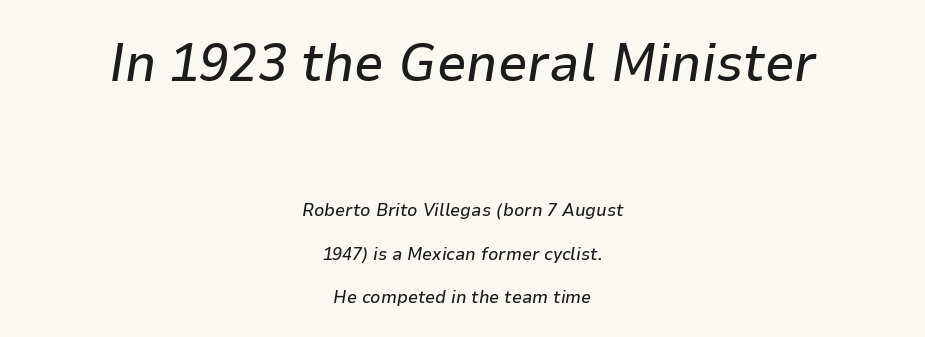
{"italic": "yes", "lean": "right", "slant_degrees": 9, "width": "normal", "stroke_contrast": "low", "x_height": "medium", "monospaced": "no", "underline": "no", "align": "center", "line_spacing": "loose", "line_spacing_ratio": 2.41, "letter_spacing": "normal", "letter_spacing_em": 0.0, "larger_block": "first", "size_ratio": 2.94, "glyph_px": 53}
